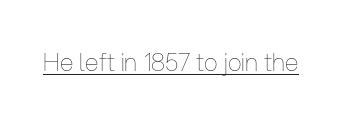
The image shows 25 px text type, upright; set normal letter spacing, underlined.
